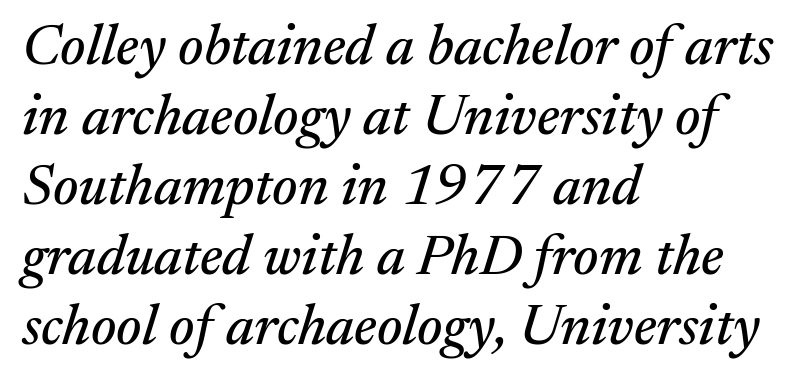
{"serif": "yes", "italic": "yes", "lean": "right", "slant_degrees": 17, "width": "normal", "stroke_contrast": "medium", "x_height": "medium", "monospaced": "no", "underline": "no", "align": "left", "line_spacing_ratio": 1.23, "letter_spacing": "normal", "letter_spacing_em": 0.0, "glyph_px": 57}
